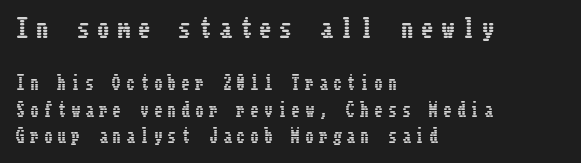
Q: Is the text italic (slanted)? A: No, it is upright.
Q: Is the text underlined? A: No.
Q: How is the paragraph aligned? A: Left-aligned.
Q: Is the spacing between letters normal or unusually wide? A: Unusually wide.
Q: Is the spacing between lines tight, normal or loose? A: Normal.
Q: Which block of text is set in a larger size, the first (top) or the second (bottom)? A: The first (top) one.
